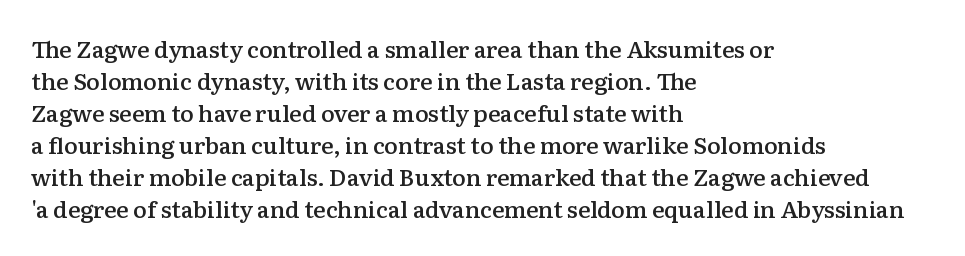
The image shows 23 px text type, upright; set left-aligned, normal line spacing (1.39x), normal letter spacing, not underlined.
